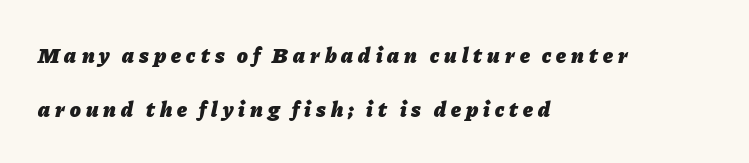
Q: Is the text bold? A: Yes.
Q: Is the text italic (slanted)? A: Yes, it leans right by about 11 degrees.
Q: Is the text underlined? A: No.
Q: How is the paragraph aligned? A: Left-aligned.
Q: Is the spacing between letters normal or unusually wide? A: Unusually wide.
Q: Is the spacing between lines tight, normal or loose? A: Loose.
